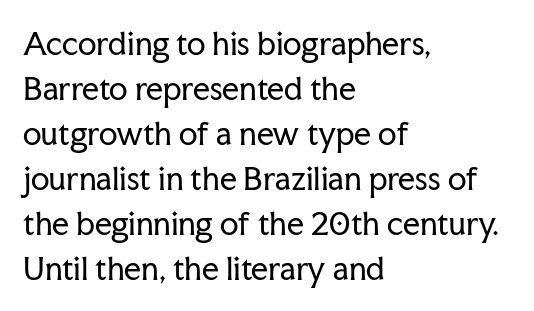
The image shows 30 px regular-weight serif type, upright; set left-aligned, normal line spacing (1.5x), normal letter spacing, not underlined; low stroke contrast and a medium x-height.
